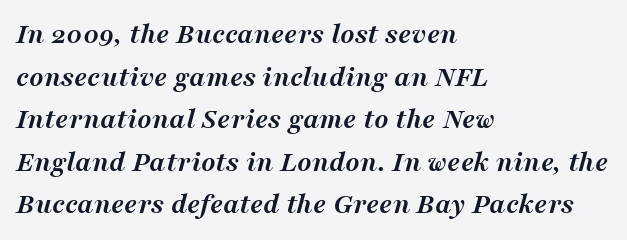
The image shows 30 px semibold serif type, italic (leaning right); set left-aligned, normal line spacing (1.42x), normal letter spacing, not underlined; medium stroke contrast and a medium x-height.
